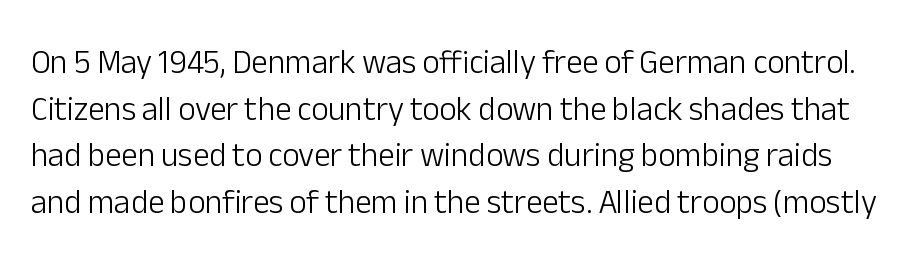
{"serif": "no", "italic": "no", "bold": "no", "weight": "light", "width": "normal", "stroke_contrast": "low", "x_height": "medium", "monospaced": "no", "underline": "no", "line_spacing": "normal", "line_spacing_ratio": 1.41, "letter_spacing": "normal", "letter_spacing_em": 0.0, "glyph_px": 33}
